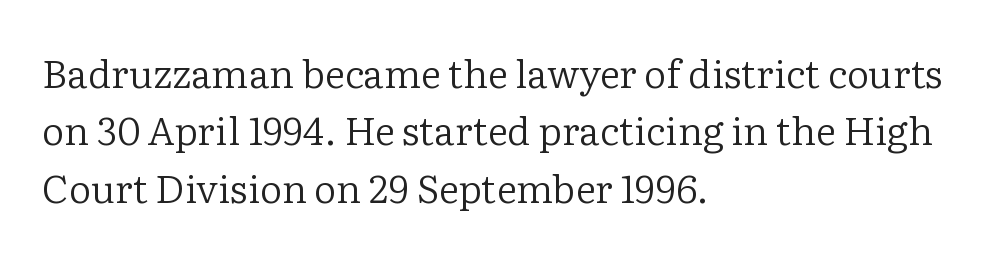
Q: Is the text bold? A: No.
Q: Is the text italic (slanted)? A: No, it is upright.
Q: Is the typeface a serif or a sans-serif typeface? A: Serif.
Q: Is the text underlined? A: No.
Q: How is the paragraph aligned? A: Left-aligned.
Q: Is the spacing between letters normal or unusually wide? A: Normal.
Q: Is the spacing between lines tight, normal or loose? A: Normal.
Q: Width (condensed, normal, or wide)? A: Normal.
Q: Stroke contrast? A: Low.
Q: x-height? A: Medium.
Q: Monospaced? A: No.
